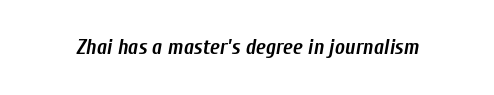
The image shows 21 px bold type, italic (leaning right); set normal letter spacing, not underlined.
